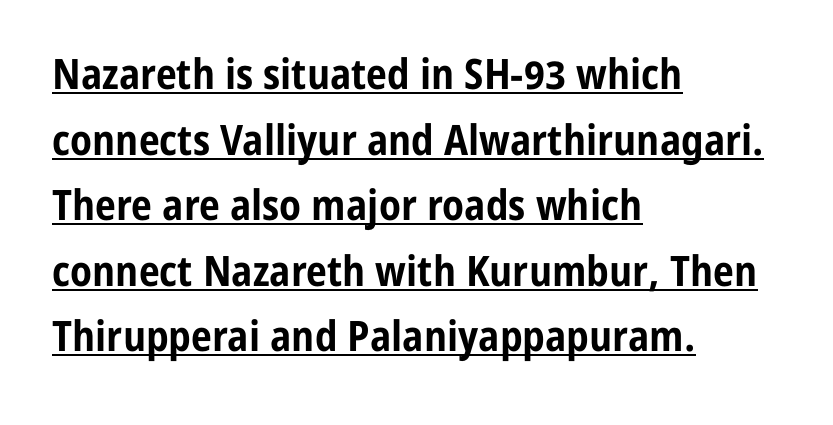
Q: Is the text bold? A: Yes.
Q: Is the text italic (slanted)? A: No, it is upright.
Q: Is the typeface a serif or a sans-serif typeface? A: Sans-serif.
Q: Is the text underlined? A: Yes.
Q: How is the paragraph aligned? A: Left-aligned.
Q: Is the spacing between letters normal or unusually wide? A: Normal.
Q: Is the spacing between lines tight, normal or loose? A: Normal.
Q: Width (condensed, normal, or wide)? A: Condensed.
Q: Stroke contrast? A: Low.
Q: x-height? A: Medium.
Q: Monospaced? A: No.
